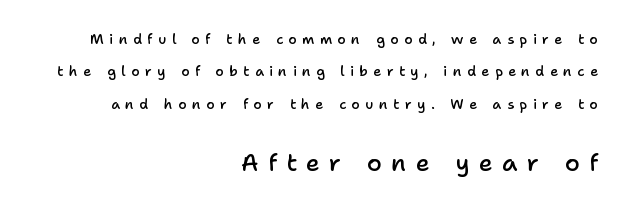
Q: Is the text bold? A: Semi-bold.
Q: Is the text italic (slanted)? A: No, it is upright.
Q: Is the text underlined? A: No.
Q: How is the paragraph aligned? A: Right-aligned.
Q: Is the spacing between letters normal or unusually wide? A: Unusually wide.
Q: Is the spacing between lines tight, normal or loose? A: Loose.
Q: Which block of text is set in a larger size, the first (top) or the second (bottom)? A: The second (bottom) one.
